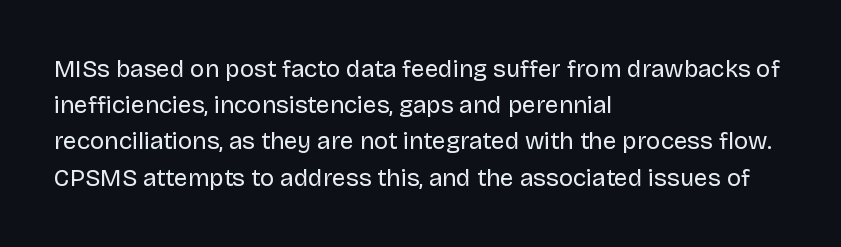
{"italic": "no", "bold": "no", "underline": "no", "align": "left", "line_spacing": "normal", "line_spacing_ratio": 1.51, "letter_spacing": "normal", "letter_spacing_em": 0.0, "glyph_px": 24}
